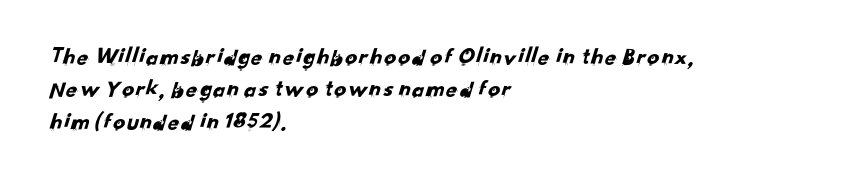
The image shows 24 px text type; set left-aligned, normal line spacing (1.35x), normal letter spacing, not underlined.
